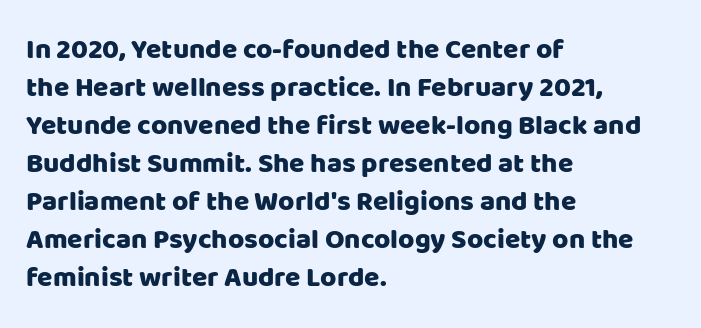
Varying glyph widths throughout — classic text-font behaviour. How are the letters spaced? Ordinarily, with no added tracking. This sample is left-justified, so line endings fall wherever the words run out. Words float on clear page, feet unadorned. The line-height multiplier appears to be the usual default.
